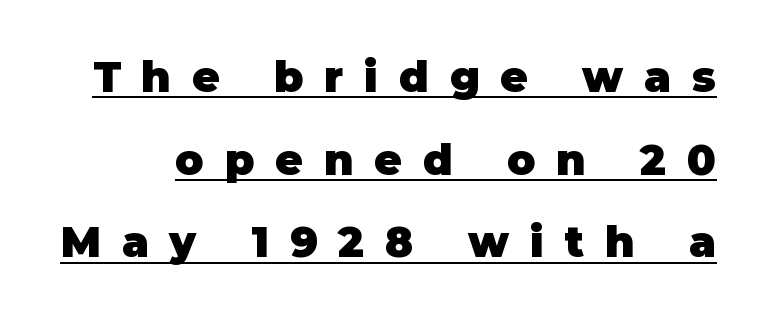
Honestly, the letter spacing is so wide it's the main thing you notice. Vertical strokes here are truly vertical. Is this a sans? Yes — the strokes have no serifs. The face used here is proportionally spaced, like ordinary book or web type. A typographer would call this underscored text.
